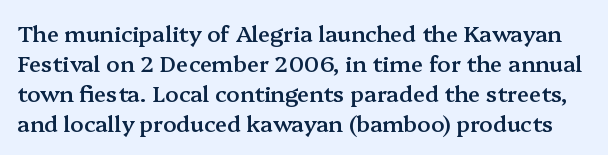
The image shows 22 px text type, upright; set normal line spacing (1.36x), normal letter spacing, not underlined.
